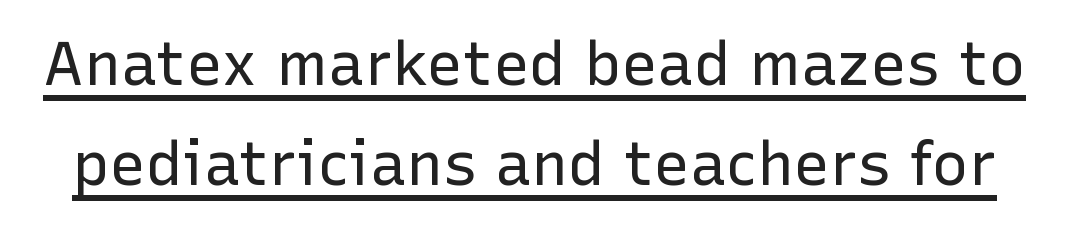
Is the letter spacing exaggerated? No — it looks like the ordinary default. The leading is moderate, giving the passage an even texture. Letters have the restrained weight of plain body copy at most. You can tell from the bare stems that sans-serif type was used. Is this a fixed-width face? No — the glyphs have proportional, varying widths.
